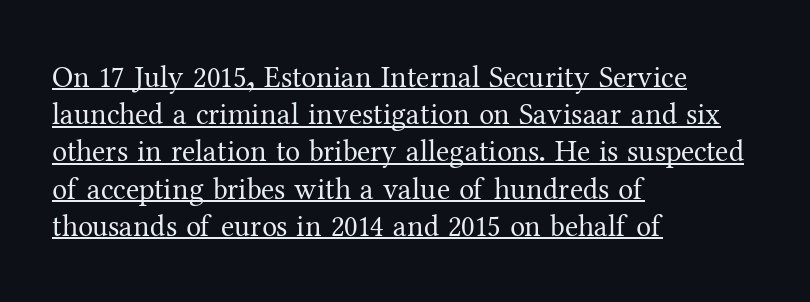
The image shows 30 px regular-weight serif type, upright; set left-aligned, line spacing 1.24x, normal letter spacing, underlined; medium stroke contrast and a medium x-height.
